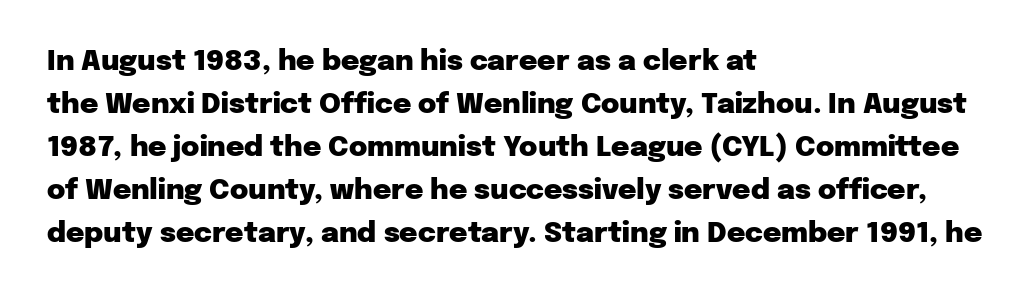
{"serif": "no", "italic": "no", "bold": "yes", "weight": "heavy", "width": "normal", "stroke_contrast": "low", "x_height": "medium", "monospaced": "no", "underline": "no", "align": "left", "line_spacing": "normal", "line_spacing_ratio": 1.54, "letter_spacing": "normal", "letter_spacing_em": 0.0, "glyph_px": 28}
